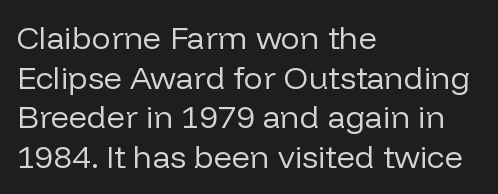
{"serif": "no", "italic": "no", "bold": "no", "weight": "regular", "width": "normal", "stroke_contrast": "low", "x_height": "medium", "monospaced": "no", "underline": "no", "align": "left", "line_spacing_ratio": 1.24, "letter_spacing": "normal", "letter_spacing_em": 0.0, "glyph_px": 32}
